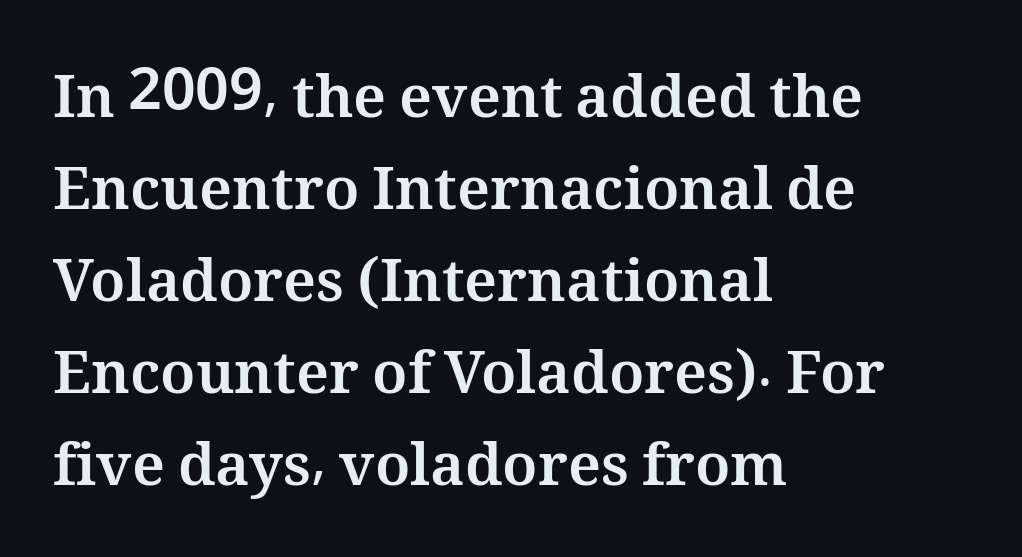
The image shows 59 px bold type, upright; set left-aligned, normal line spacing (1.56x), normal letter spacing, not underlined; medium stroke contrast and a medium x-height.
